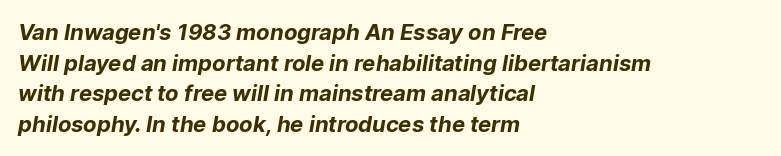
Q: Is the text bold? A: Yes.
Q: Is the text underlined? A: No.
Q: How is the paragraph aligned? A: Left-aligned.
Q: Is the spacing between letters normal or unusually wide? A: Normal.
Q: Is the spacing between lines tight, normal or loose? A: Normal.
